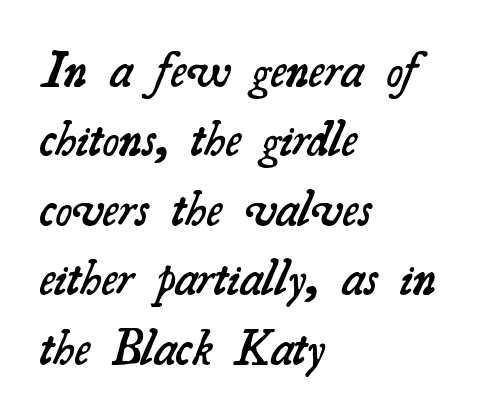
How are the letters spaced? Ordinarily, with no added tracking. The letters are semibold — heavier than regular but short of a full bold. The rag falls on the right side of this text block. This sample uses a serif face. Character widths vary here, with narrow letters taking less room than wide ones. Any mark beneath the type? The region is blank.
